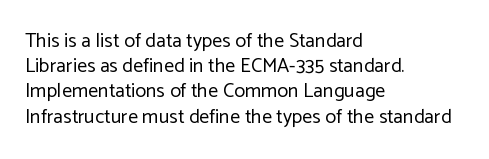
Q: Is the text bold? A: No.
Q: Is the text italic (slanted)? A: No, it is upright.
Q: Is the text underlined? A: No.
Q: How is the paragraph aligned? A: Left-aligned.
Q: Is the spacing between letters normal or unusually wide? A: Normal.
Q: Is the spacing between lines tight, normal or loose? A: Normal.
